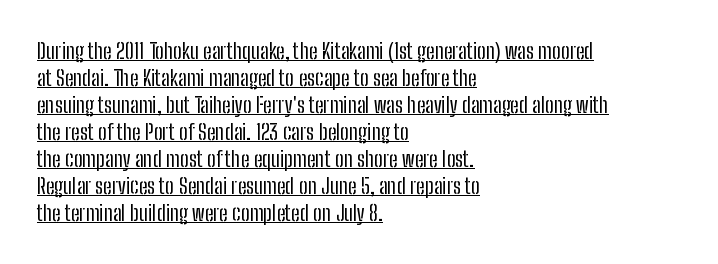
{"italic": "no", "bold": "no", "underline": "yes", "align": "left", "line_spacing_ratio": 1.23, "letter_spacing": "normal", "letter_spacing_em": 0.0, "glyph_px": 22}
